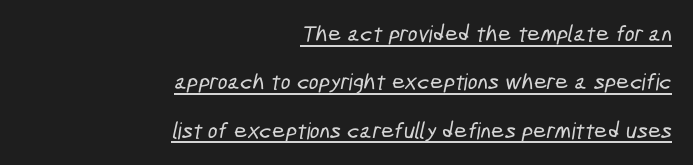
The image shows 23 px text type; set right-aligned, loose line spacing (2.1x), normal letter spacing, underlined.
